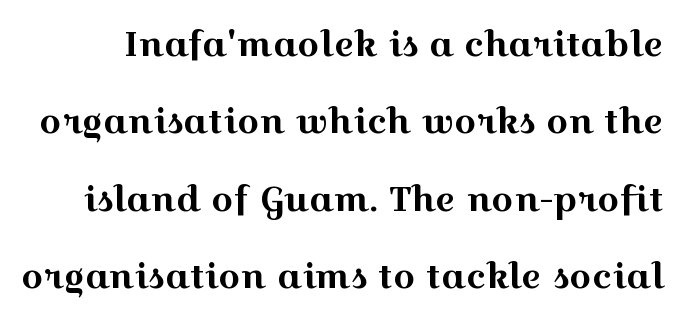
The image shows 35 px wide serif type, upright; set loose line spacing (2.21x), normal letter spacing, not underlined; a medium x-height.
